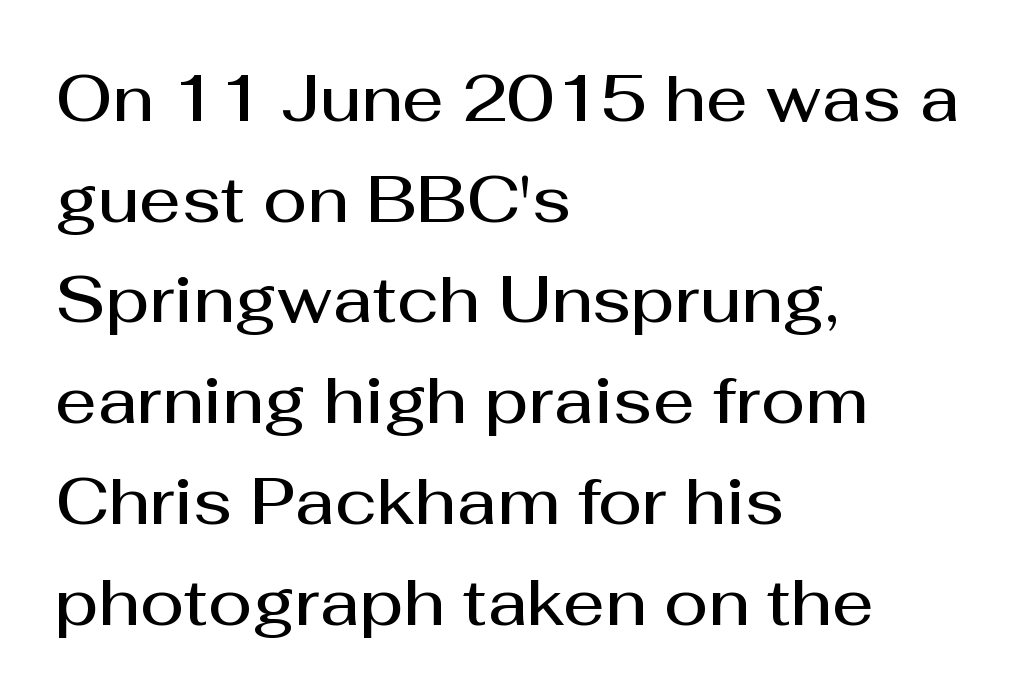
Q: Is the text bold? A: Semi-bold.
Q: Is the text italic (slanted)? A: No, it is upright.
Q: Is the typeface a serif or a sans-serif typeface? A: Sans-serif.
Q: Is the text underlined? A: No.
Q: How is the paragraph aligned? A: Left-aligned.
Q: Is the spacing between letters normal or unusually wide? A: Normal.
Q: Is the spacing between lines tight, normal or loose? A: Normal.
Q: Width (condensed, normal, or wide)? A: Normal.
Q: Stroke contrast? A: Medium.
Q: x-height? A: Medium.
Q: Monospaced? A: No.
